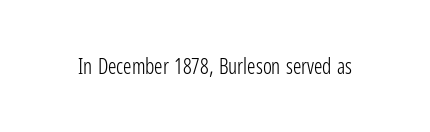
Q: Is the text bold? A: No.
Q: Is the text italic (slanted)? A: No, it is upright.
Q: Is the text underlined? A: No.
Q: Is the spacing between letters normal or unusually wide? A: Normal.
